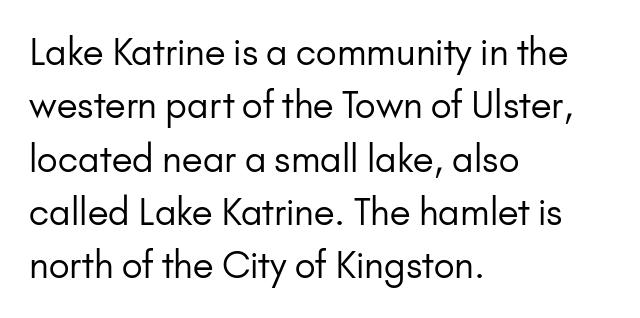
The image shows 36 px regular-weight sans-serif type, upright; set left-aligned, normal line spacing (1.48x), normal letter spacing, not underlined; low stroke contrast and a small x-height.
